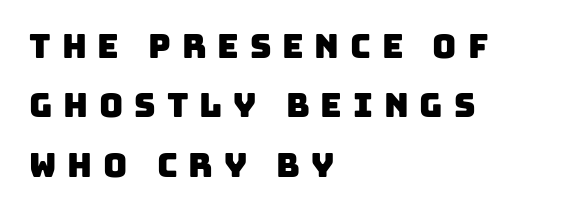
The image shows 33 px sans-serif type; set left-aligned, line spacing 1.8x, unusually wide letter spacing (+0.33 em), not underlined; low stroke contrast and a large x-height.
